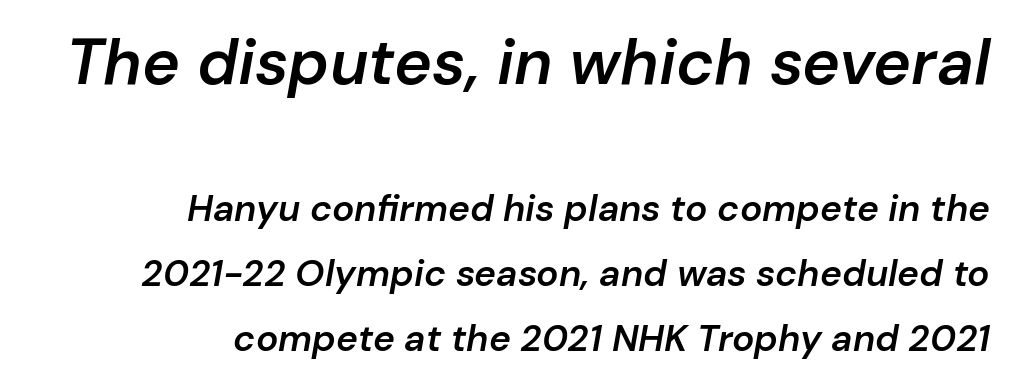
{"italic": "yes", "lean": "right", "slant_degrees": 10, "bold": "semi", "weight": "semibold", "width": "normal", "stroke_contrast": "low", "x_height": "medium", "monospaced": "no", "underline": "no", "align": "right", "line_spacing_ratio": 1.76, "letter_spacing": "normal", "letter_spacing_em": 0.0, "larger_block": "first", "size_ratio": 1.73, "glyph_px": 64}
